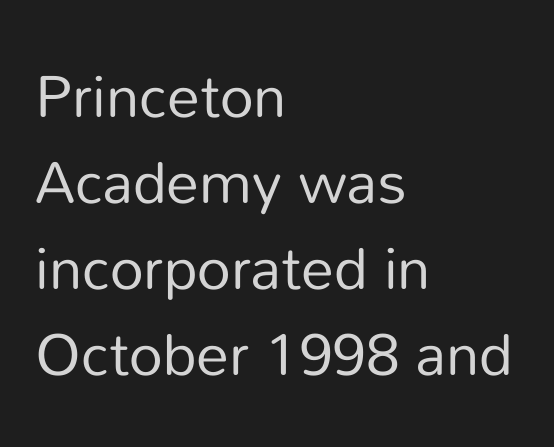
Short note: letters normally spaced. Decoration check: the copy has no underline. The face used here is proportionally spaced, like ordinary book or web type. Line spacing here is normal.
